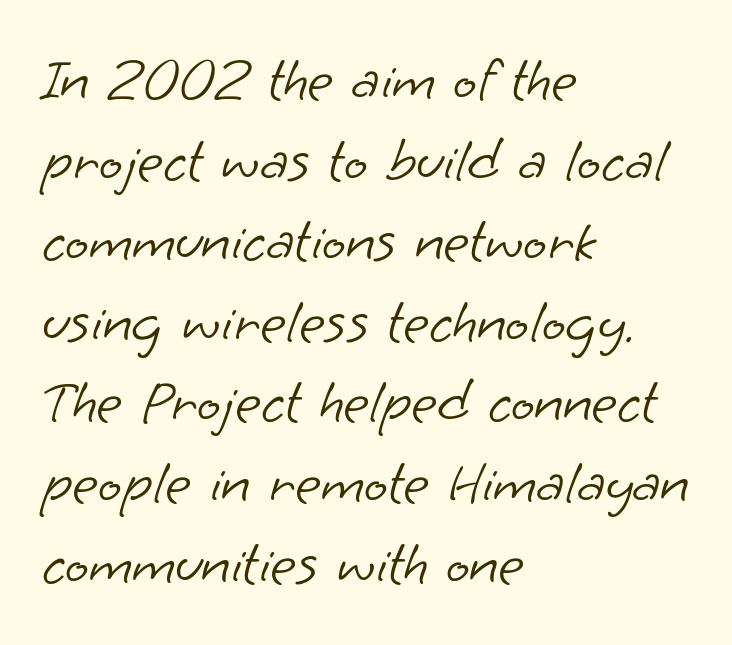
{"serif": "no", "bold": "no", "weight": "light", "width": "normal", "stroke_contrast": "low", "x_height": "small", "monospaced": "no", "underline": "no", "align": "left", "line_spacing": "normal", "line_spacing_ratio": 1.3, "letter_spacing": "normal", "letter_spacing_em": 0.0, "glyph_px": 62}
